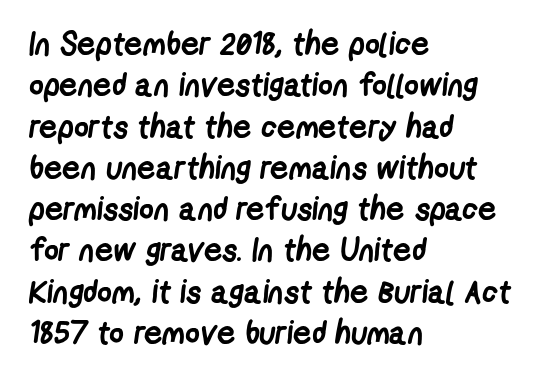
{"serif": "no", "bold": "yes", "weight": "semibold", "width": "condensed", "stroke_contrast": "low", "x_height": "medium", "monospaced": "no", "underline": "no", "align": "left", "line_spacing": "normal", "line_spacing_ratio": 1.29, "letter_spacing": "normal", "letter_spacing_em": 0.0, "glyph_px": 32}
